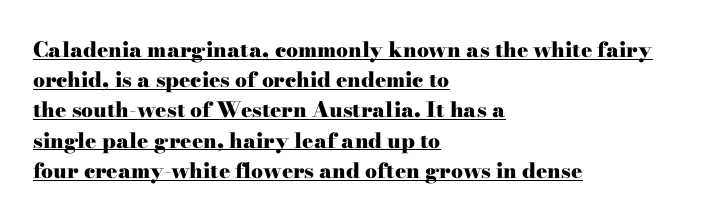
{"italic": "no", "bold": "yes", "underline": "yes", "align": "left", "line_spacing": "normal", "line_spacing_ratio": 1.44, "letter_spacing": "normal", "letter_spacing_em": 0.0, "glyph_px": 21}
